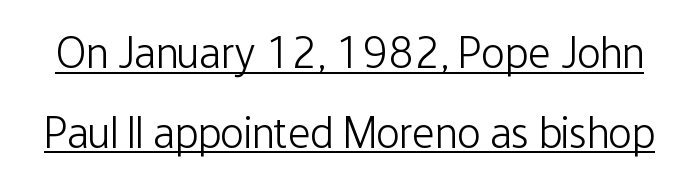
{"serif": "no", "italic": "no", "bold": "no", "weight": "light", "width": "condensed", "stroke_contrast": "low", "x_height": "medium", "monospaced": "no", "underline": "yes", "line_spacing_ratio": 1.81, "letter_spacing": "normal", "letter_spacing_em": 0.0, "glyph_px": 44}
